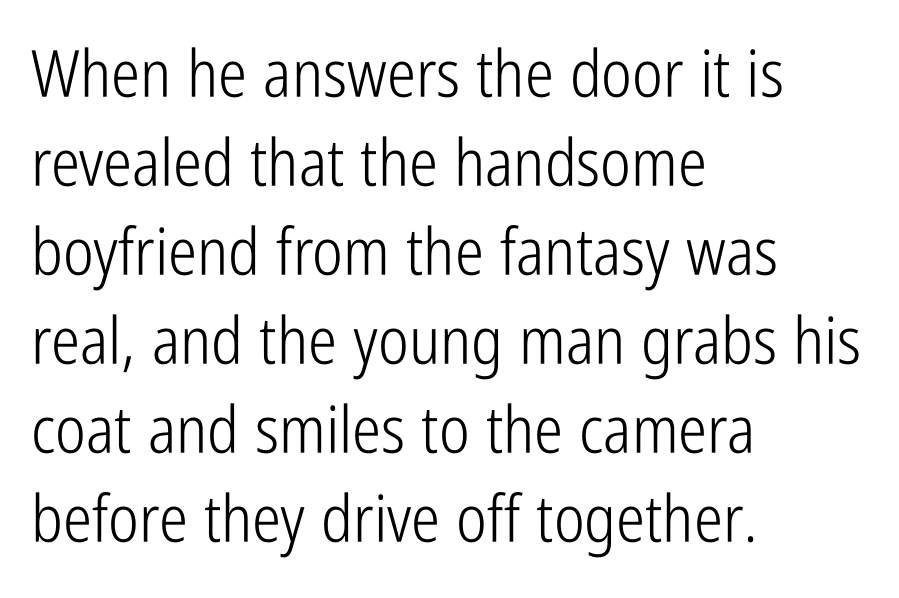
The letters advance in unequal steps, a hallmark of proportional type. The lettering stays uniformly vertical, giving the passage a roman look. The horizontal fit of the characters is conventional and even. Short and long lines alike share a common starting point at left. The type family on display is of the sans-serif kind. Reading down the column, the eye jumps a familiar distance to each next line.
